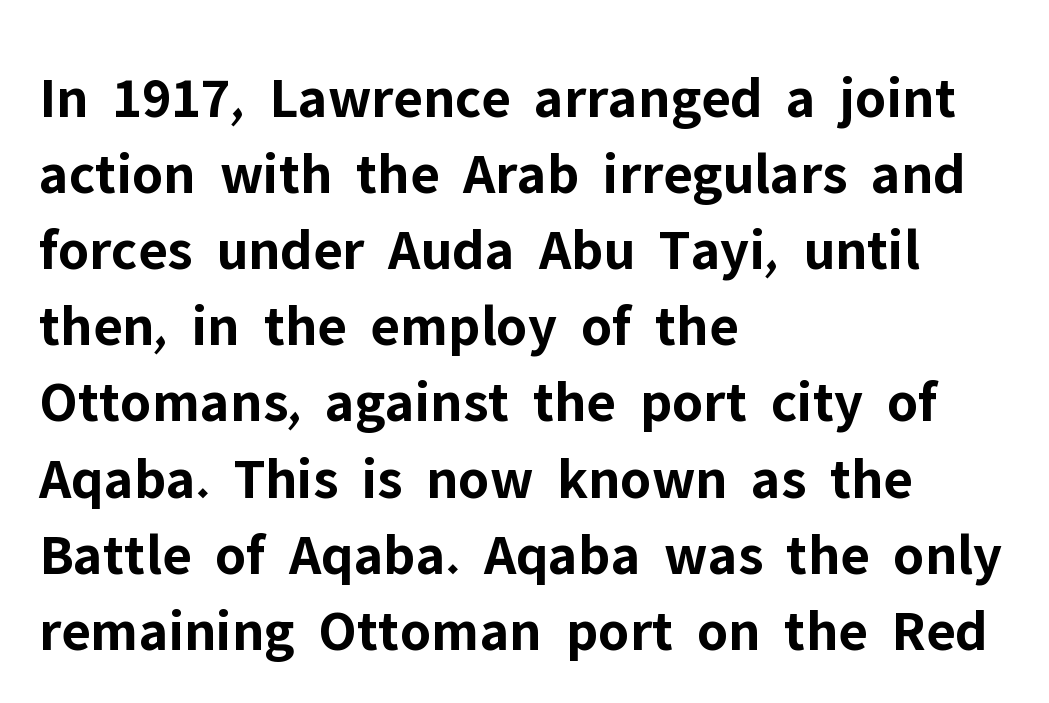
{"serif": "no", "italic": "no", "bold": "yes", "weight": "bold", "width": "normal", "stroke_contrast": "low", "x_height": "medium", "monospaced": "no", "underline": "no", "align": "left", "line_spacing": "normal", "line_spacing_ratio": 1.29, "letter_spacing": "normal", "letter_spacing_em": 0.0, "glyph_px": 59}
